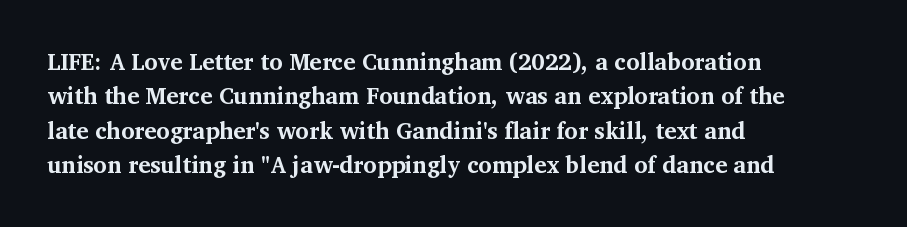
The space directly below the letters is spotless. Interline gaps are of average width in this sample. Ascenders rise straight up at ninety degrees. The rendering anchors every line to the left-hand side. The horizontal fit of the characters is conventional and even. The sample has been set heavy, in full bold.
